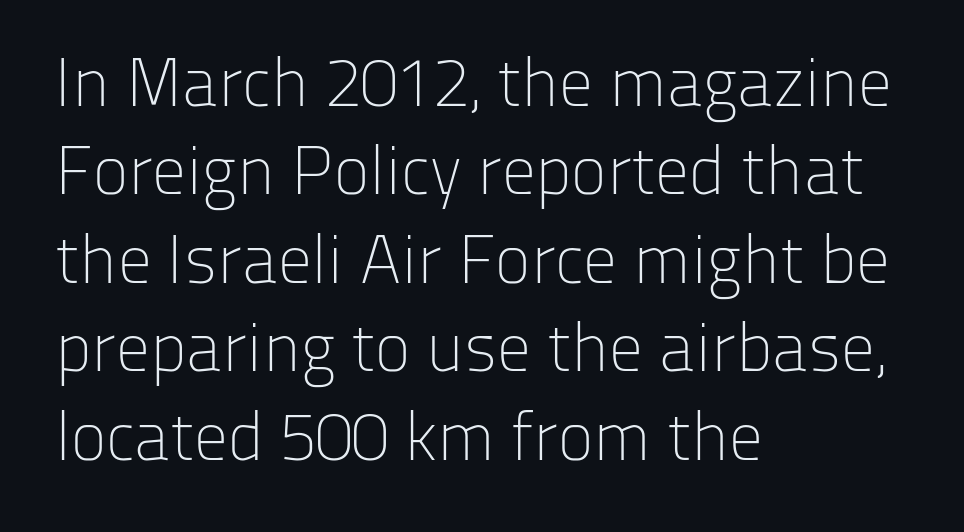
The image shows 68 px light sans-serif type, upright; set left-aligned, normal line spacing (1.3x), normal letter spacing, not underlined; low stroke contrast and a medium x-height.
